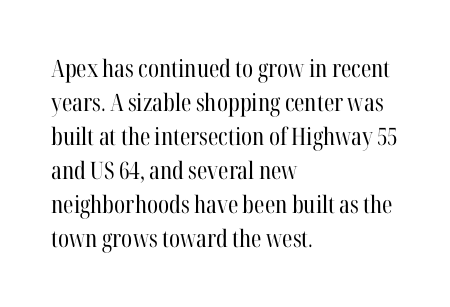
{"italic": "no", "bold": "no", "underline": "no", "align": "left", "line_spacing": "normal", "line_spacing_ratio": 1.42, "letter_spacing": "normal", "letter_spacing_em": 0.0, "glyph_px": 24}
